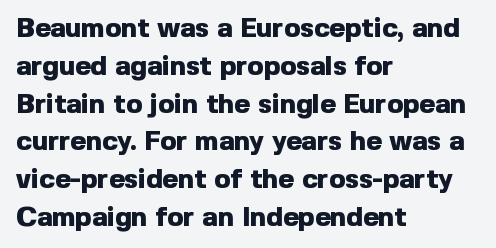
Q: Is the text bold? A: Yes.
Q: Is the text italic (slanted)? A: No, it is upright.
Q: Is the text underlined? A: No.
Q: How is the paragraph aligned? A: Left-aligned.
Q: Is the spacing between letters normal or unusually wide? A: Normal.
Q: Is the spacing between lines tight, normal or loose? A: Normal.
